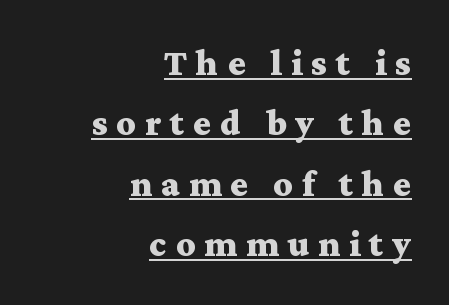
Are there feet on the stems? There are — it's a serif. Which margin do the lines hug? The right one — the left edge is uneven. The tracking jumps out immediately: characters are airy and widely separated. Notice how descenders clear the ascenders below comfortably — that's standard leading. A baseline rule has been typeset under these characters.
